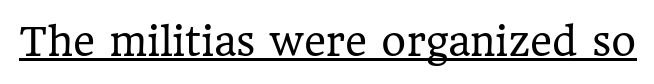
The passage shown is typed in a proportional face where columns would drift. Is the stroke heavy? The answer is a plain regular-or-lighter. A typesetter would call this zero additional tracking. If you drew a line through each stem, it would be perfectly vertical. Old-style or modern, the face here clearly has serifs. This is underlined copy, the kind a proofreader might mark for attention.
